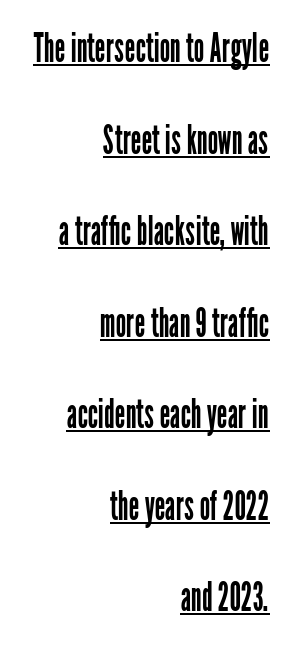
{"serif": "no", "italic": "no", "bold": "no", "weight": "regular", "width": "condensed", "stroke_contrast": "low", "x_height": "medium", "monospaced": "no", "underline": "yes", "align": "right", "line_spacing": "loose", "line_spacing_ratio": 2.18, "letter_spacing": "normal", "letter_spacing_em": 0.0, "glyph_px": 42}
